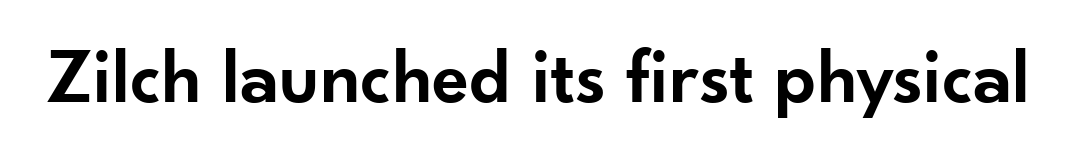
{"serif": "no", "italic": "no", "bold": "semi", "weight": "semibold", "width": "normal", "stroke_contrast": "low", "x_height": "small", "monospaced": "no", "underline": "no", "letter_spacing": "normal", "letter_spacing_em": 0.0, "glyph_px": 77}
